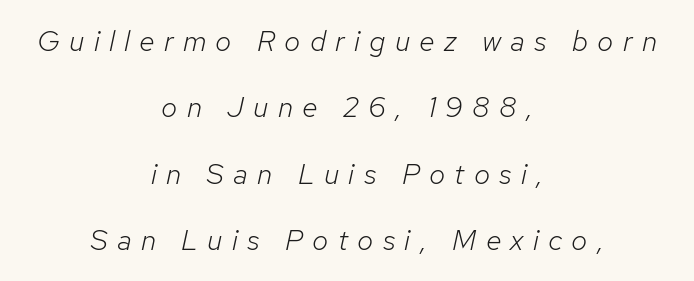
Q: Is the text bold? A: No.
Q: Is the text italic (slanted)? A: Yes, it leans right by about 12 degrees.
Q: Is the text underlined? A: No.
Q: How is the paragraph aligned? A: Centered.
Q: Is the spacing between letters normal or unusually wide? A: Unusually wide.
Q: Is the spacing between lines tight, normal or loose? A: Loose.
Q: Width (condensed, normal, or wide)? A: Normal.
Q: Stroke contrast? A: Low.
Q: x-height? A: Medium.
Q: Monospaced? A: No.
